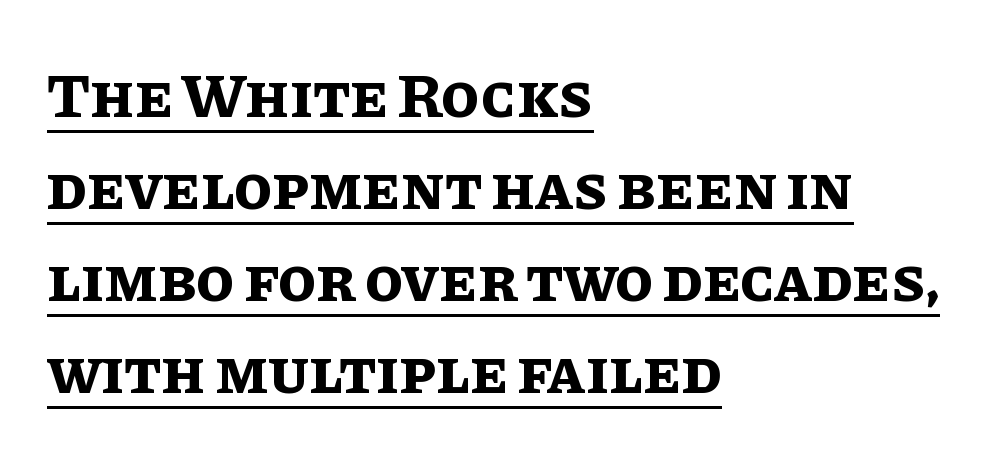
Does a line run under the words? Yes, clearly. Each word holds together tightly as a unit, with standard inter-letter gaps. The rendering anchors every line to the left-hand side. The vertical gap from one line to the next is medium. You'd pick this weight for a headline — it's a proper bold. Unlike italic type, these characters show no tilt at all.
